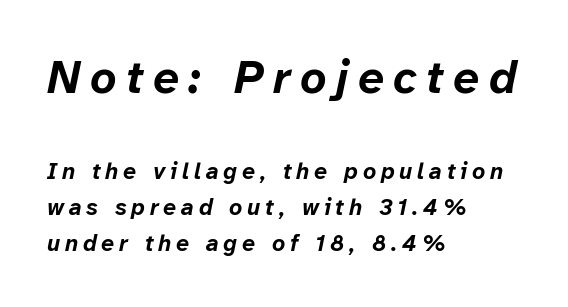
Type without underlining. Inter-character spacing is expanded well beyond the font's built-in metrics. A normal amount of white space separates one row of letters from the next. Heavy-handed strokes throughout: this text is bold. Does the bottom block carry the larger type? No, the top block does.
